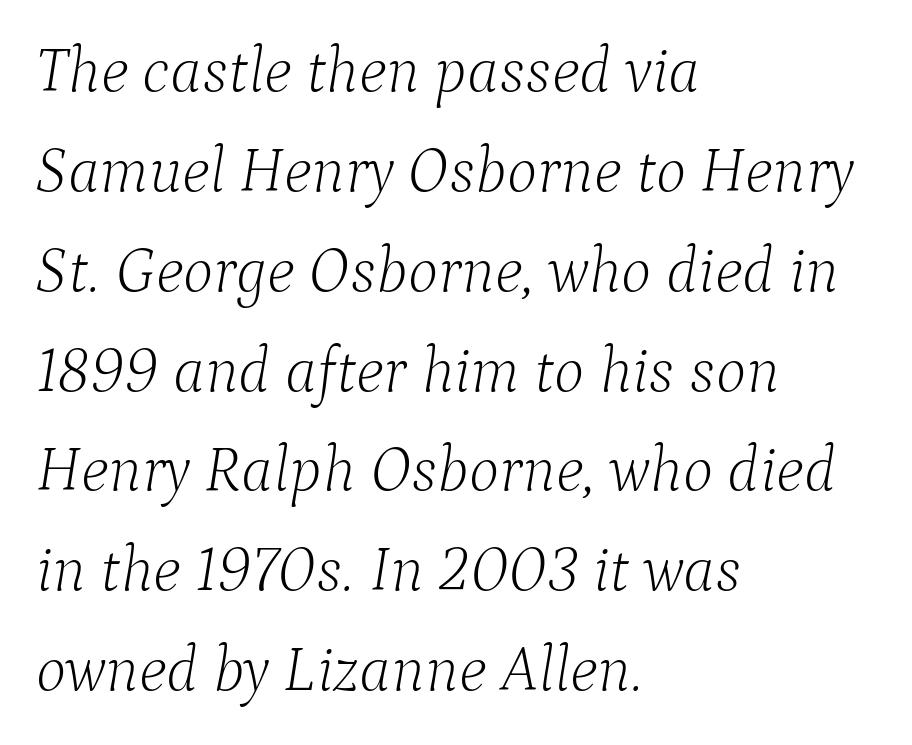
This is oblique type, the kind used for emphasis or titles. You could not count columns in this text — the font is proportionally spaced. This sample uses plain, unmodified letter spacing. What's the leading like? Ordinary, nothing unusual. Letters rest on an invisible, unmarked baseline.
